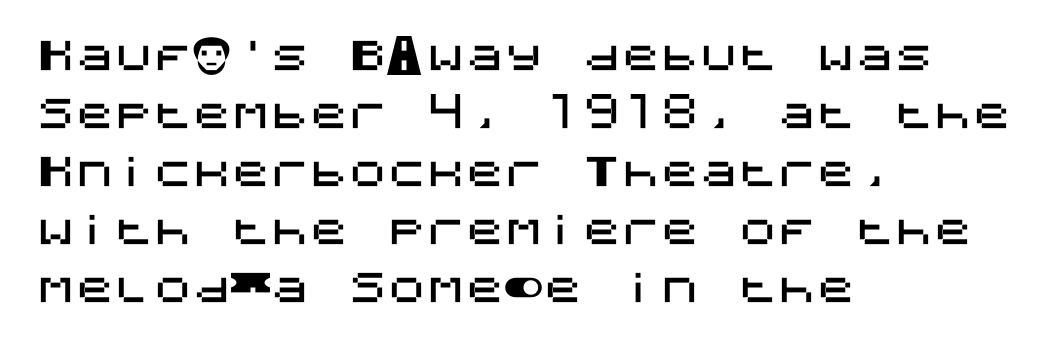
Alignment: flush left. Type style note: lacks serifs. Quick note: not italic, upright. Underline: absent.
